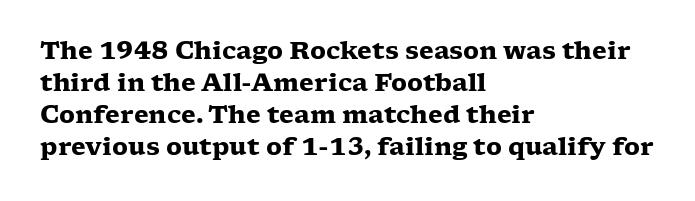
Q: Is the text bold? A: Yes.
Q: Is the text italic (slanted)? A: No, it is upright.
Q: Is the text underlined? A: No.
Q: How is the paragraph aligned? A: Left-aligned.
Q: Is the spacing between letters normal or unusually wide? A: Normal.
Q: Is the spacing between lines tight, normal or loose? A: Normal.
